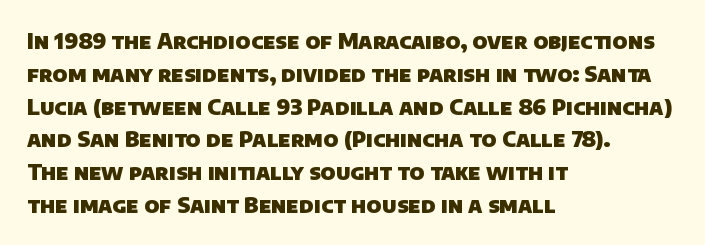
Q: Is the text bold? A: Yes.
Q: Is the text underlined? A: No.
Q: How is the paragraph aligned? A: Left-aligned.
Q: Is the spacing between letters normal or unusually wide? A: Normal.
Q: Is the spacing between lines tight, normal or loose? A: Normal.
